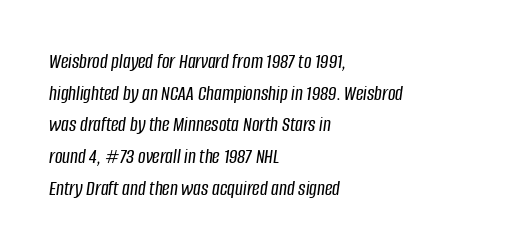
Q: Is the text italic (slanted)? A: Yes, it leans right by about 8 degrees.
Q: Is the text underlined? A: No.
Q: How is the paragraph aligned? A: Left-aligned.
Q: Is the spacing between letters normal or unusually wide? A: Normal.
Q: Is the spacing between lines tight, normal or loose? A: Normal.
